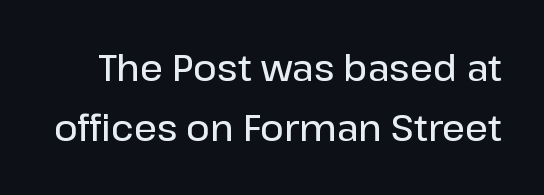
The image shows 36 px semibold sans-serif type, upright; set normal line spacing (1.67x), normal letter spacing, not underlined; low stroke contrast and a medium x-height.
